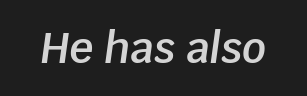
{"italic": "yes", "lean": "right", "slant_degrees": 8, "bold": "semi", "weight": "semibold", "width": "normal", "stroke_contrast": "low", "x_height": "large", "monospaced": "no", "underline": "no", "letter_spacing": "normal", "letter_spacing_em": 0.0, "glyph_px": 42}
